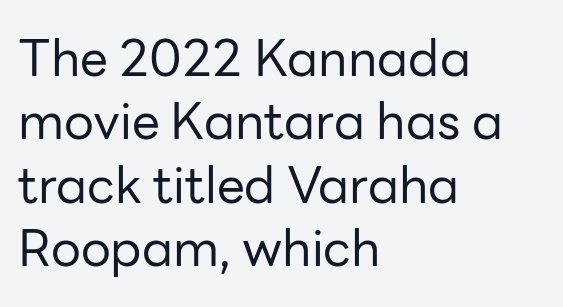
Posture: straight, roman, zero tilt. Note the varied advance widths — an 'i' is clearly narrower than an 'm'. A typesetter would call this zero additional tracking. Examine the stroke ends and you'll find no serifs. Horizontally, the lines are justified to the leading edge only. A bare baseline throughout the passage.
